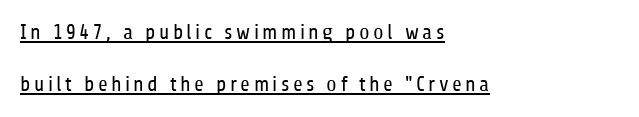
Q: Is the text bold? A: No.
Q: Is the text italic (slanted)? A: No, it is upright.
Q: Is the text underlined? A: Yes.
Q: How is the paragraph aligned? A: Left-aligned.
Q: Is the spacing between lines tight, normal or loose? A: Loose.
